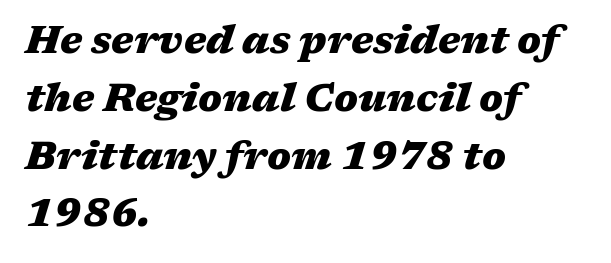
{"italic": "yes", "lean": "right", "slant_degrees": 17, "bold": "yes", "weight": "heavy", "width": "wide", "stroke_contrast": "medium", "x_height": "medium", "monospaced": "no", "underline": "no", "align": "left", "line_spacing": "normal", "line_spacing_ratio": 1.52, "letter_spacing": "normal", "letter_spacing_em": 0.0, "glyph_px": 38}
